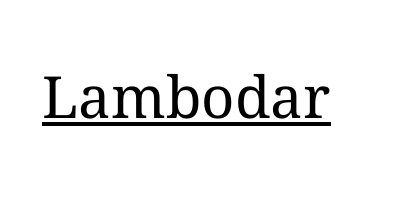
{"serif": "yes", "italic": "no", "bold": "no", "weight": "regular", "width": "normal", "stroke_contrast": "medium", "x_height": "medium", "monospaced": "no", "underline": "yes", "letter_spacing": "normal", "letter_spacing_em": 0.0, "glyph_px": 58}
